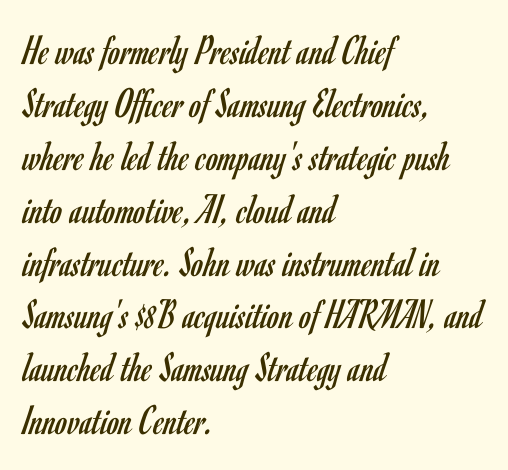
Q: Is the text bold? A: No.
Q: Is the text italic (slanted)? A: Yes.
Q: Is the typeface a serif or a sans-serif typeface? A: Sans-serif.
Q: Is the text underlined? A: No.
Q: How is the paragraph aligned? A: Left-aligned.
Q: Is the spacing between letters normal or unusually wide? A: Normal.
Q: Width (condensed, normal, or wide)? A: Condensed.
Q: Stroke contrast? A: Low.
Q: x-height? A: Small.
Q: Monospaced? A: No.
